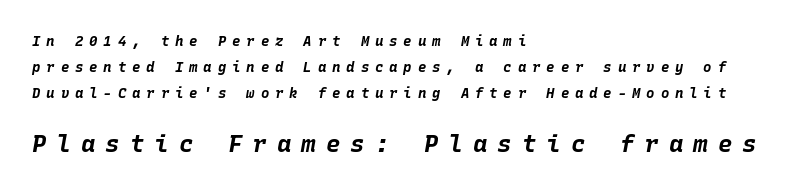
The rendering inserts visible extra space after every character. Layout note: lines flush left. You'd pick this weight for a headline — it's a proper bold. The zone under the glyphs is completely vacant. Which of the two is more prominent by size? The second, at the bottom. There's an unmistakable incline to the writing here.
